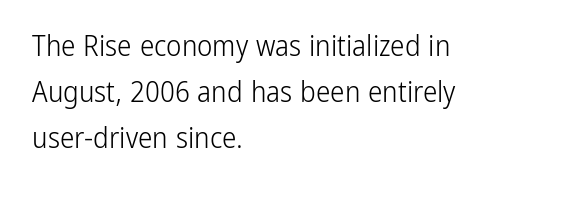
Q: Is the text bold? A: No.
Q: Is the text italic (slanted)? A: No, it is upright.
Q: Is the typeface a serif or a sans-serif typeface? A: Sans-serif.
Q: Is the text underlined? A: No.
Q: How is the paragraph aligned? A: Left-aligned.
Q: Is the spacing between letters normal or unusually wide? A: Normal.
Q: Is the spacing between lines tight, normal or loose? A: Normal.
Q: Width (condensed, normal, or wide)? A: Condensed.
Q: Stroke contrast? A: Low.
Q: x-height? A: Medium.
Q: Monospaced? A: No.
